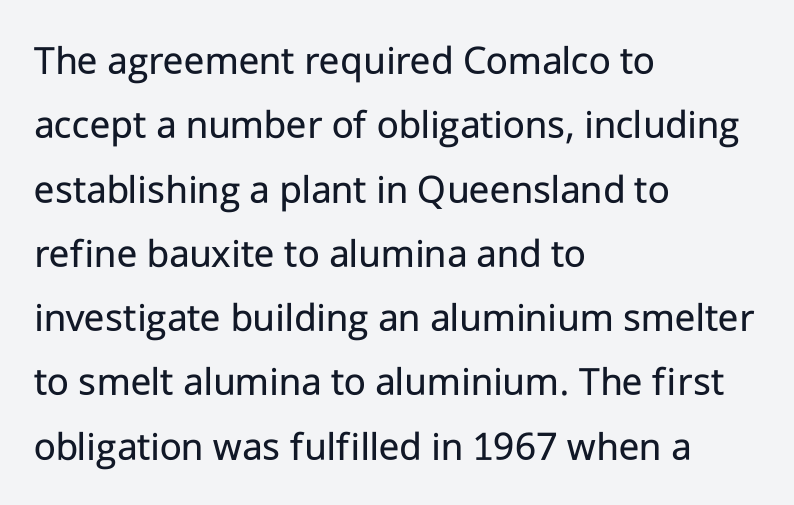
A typesetter would label this face a sans. The axis of the letterforms is exactly vertical. Horizontal alignment here is leftward, the default for most running prose. Quick note: underline off. The tracking reads as untouched default to a designer's eye. Baseline-to-baseline distance is the conventional proportion of letter height.
